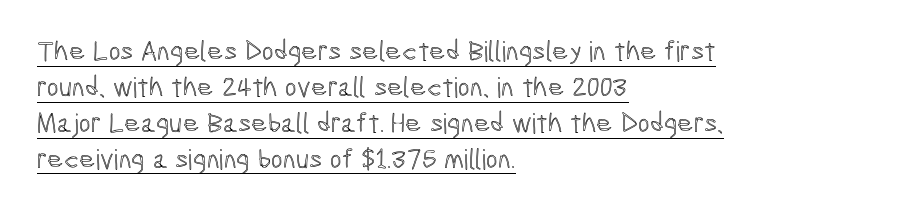
Tall strokes in this sample are plumb rather than angled. The rendering keeps characters at their native spacing. Layout note: lines flush left. Regular leading. Underline: present.
